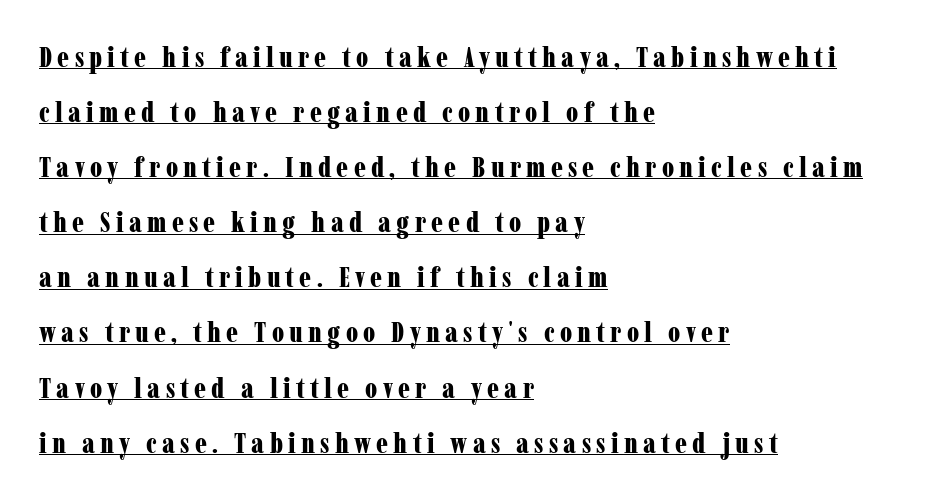
Rendered with straight, roman letterforms. Spacing verdict: proportional, widths tailored to each character. These characters rest on top of a visible drawn line. Does the copy run flush right? No — it runs flush left. Unlike a clean sans, this face finishes its strokes with serifs.
